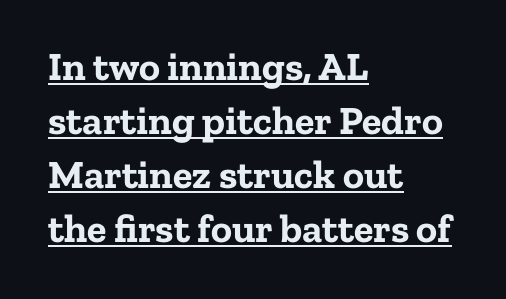
The image shows 40 px bold serif type, upright; set left-aligned, normal line spacing (1.35x), normal letter spacing, underlined; low stroke contrast and a medium x-height.
